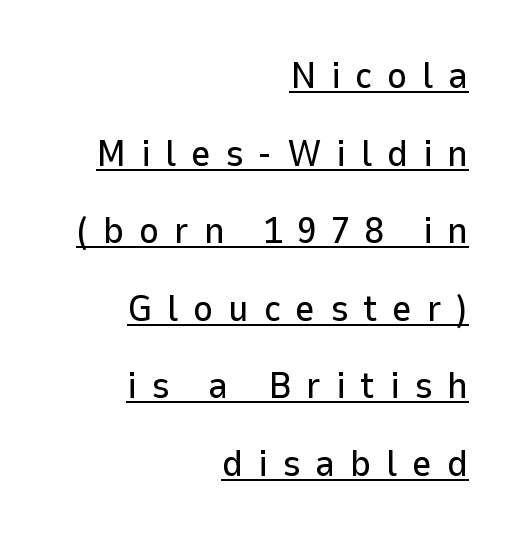
Nothing sits at the stroke ends, so this counts as sans-serif. Does the copy run flush right? Yes — the right margin is perfectly even. Each letter keeps its own natural width here, so spacing adapts to shape. The gaps between neighbouring characters are conspicuously large.
